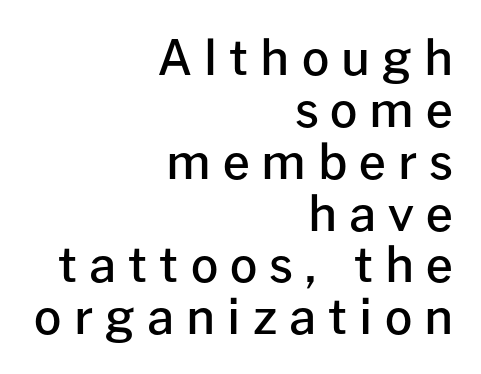
Q: Is the text bold? A: Semi-bold.
Q: Is the text italic (slanted)? A: No, it is upright.
Q: Is the typeface a serif or a sans-serif typeface? A: Sans-serif.
Q: Is the text underlined? A: No.
Q: How is the paragraph aligned? A: Right-aligned.
Q: Is the spacing between letters normal or unusually wide? A: Unusually wide.
Q: Is the spacing between lines tight, normal or loose? A: Tight.
Q: Width (condensed, normal, or wide)? A: Normal.
Q: Stroke contrast? A: Low.
Q: x-height? A: Medium.
Q: Monospaced? A: No.
